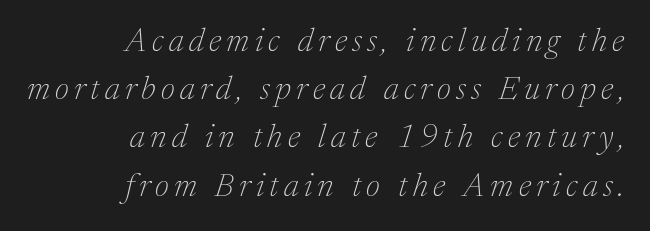
The image shows 33 px thin serif type, italic (leaning right); set right-aligned, normal line spacing (1.46x), not underlined; medium stroke contrast and a medium x-height.
